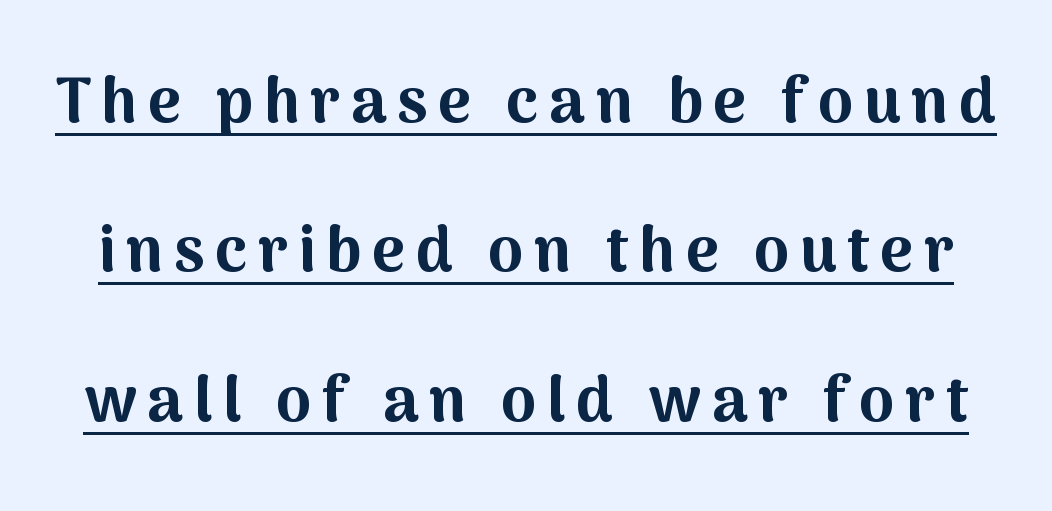
{"serif": "no", "italic": "no", "bold": "yes", "weight": "bold", "width": "normal", "stroke_contrast": "medium", "x_height": "medium", "monospaced": "no", "underline": "yes", "line_spacing": "loose", "line_spacing_ratio": 2.37, "glyph_px": 63}
